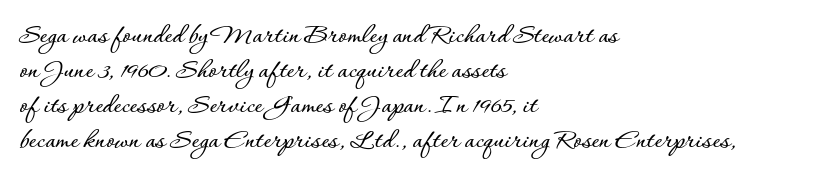
The image shows 29 px text type; set left-aligned, line spacing 1.21x, normal letter spacing, not underlined; low stroke contrast and a small x-height.
